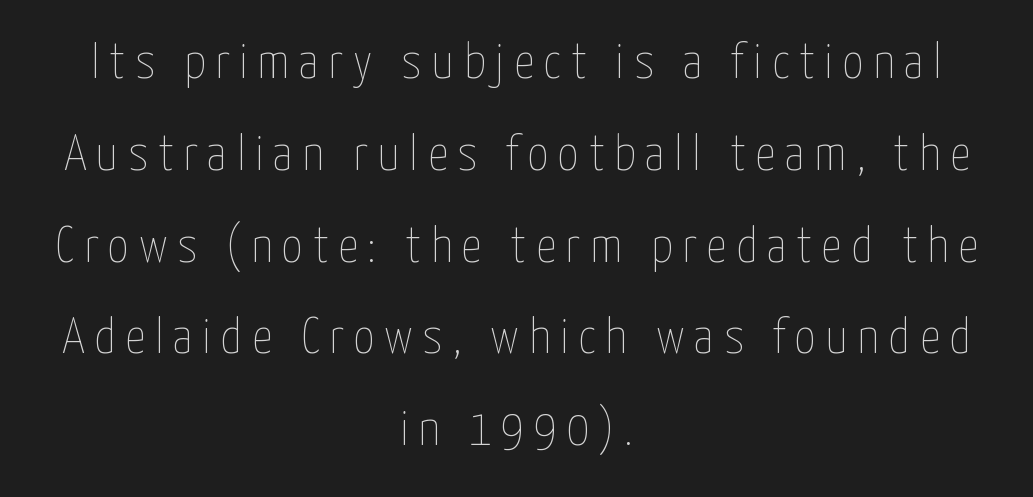
Q: Is the text bold? A: No.
Q: Is the text italic (slanted)? A: No, it is upright.
Q: Is the text underlined? A: No.
Q: How is the paragraph aligned? A: Centered.
Q: Width (condensed, normal, or wide)? A: Condensed.
Q: Stroke contrast? A: Low.
Q: x-height? A: Medium.
Q: Monospaced? A: No.
